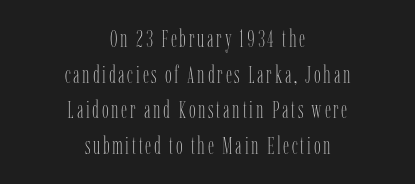
{"italic": "no", "bold": "no", "underline": "no", "align": "center", "line_spacing": "normal", "line_spacing_ratio": 1.48, "glyph_px": 24}
